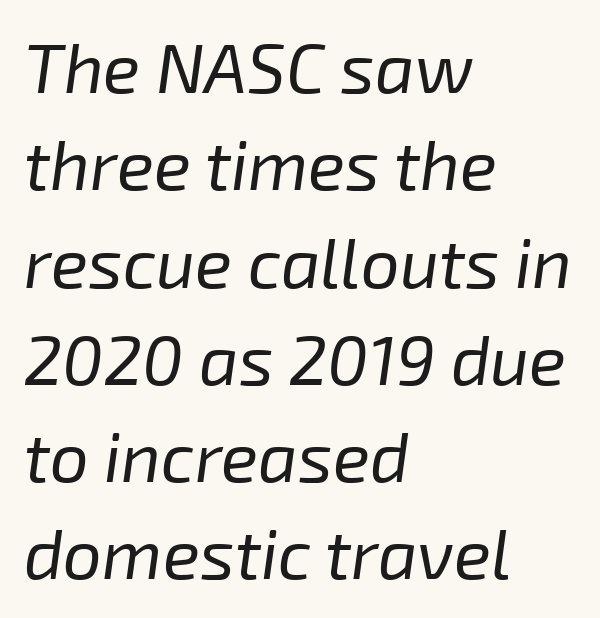
{"italic": "yes", "lean": "right", "slant_degrees": 8, "bold": "no", "weight": "regular", "width": "normal", "stroke_contrast": "low", "x_height": "medium", "monospaced": "no", "underline": "no", "align": "left", "line_spacing": "normal", "line_spacing_ratio": 1.41, "letter_spacing": "normal", "letter_spacing_em": 0.0, "glyph_px": 69}
